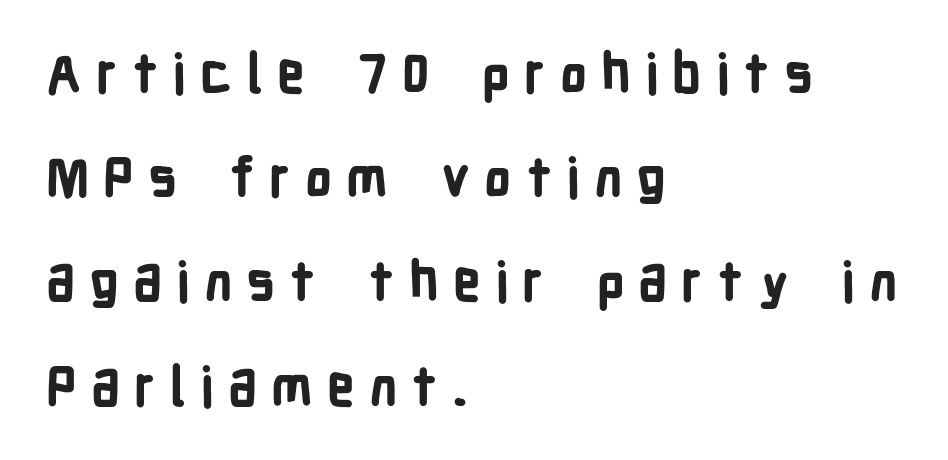
The image shows 54 px bold, condensed sans-serif type, upright; set left-aligned, loose line spacing (1.93x), unusually wide letter spacing (+0.26 em), not underlined; low stroke contrast and a medium x-height.
